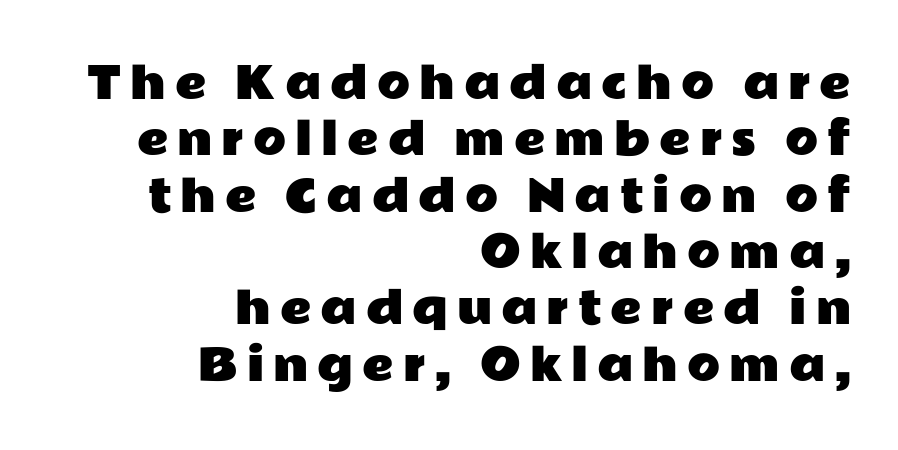
You can tell it's not italic because the verticals are truly vertical. Alignment: flush right. Looks like regular typesetting: each glyph gets only the width it needs. Check where the strokes stop: nothing finishes them off — pure sans. The glyphs are unaccompanied by any horizontal stroke below them.
